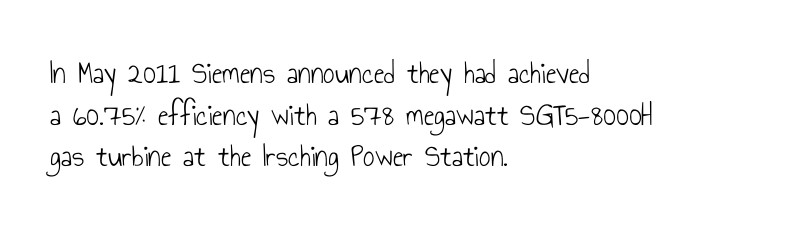
Q: Is the text bold? A: No.
Q: Is the text italic (slanted)? A: No, it is upright.
Q: Is the typeface a serif or a sans-serif typeface? A: Sans-serif.
Q: Is the text underlined? A: No.
Q: How is the paragraph aligned? A: Left-aligned.
Q: Is the spacing between letters normal or unusually wide? A: Normal.
Q: Is the spacing between lines tight, normal or loose? A: Normal.
Q: Width (condensed, normal, or wide)? A: Condensed.
Q: Stroke contrast? A: Low.
Q: x-height? A: Small.
Q: Monospaced? A: No.
